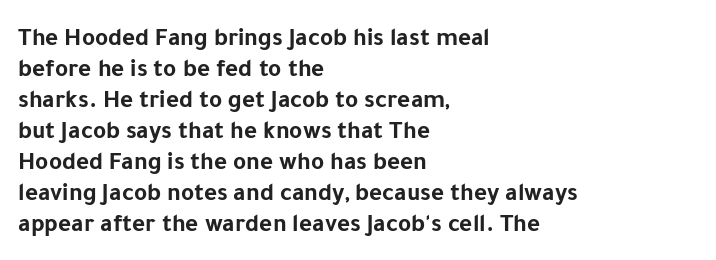
The image shows 25 px bold type, upright; set left-aligned, line spacing 1.24x, normal letter spacing, not underlined.
